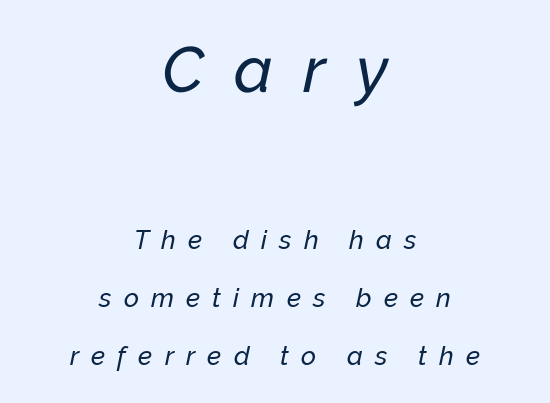
Q: Is the text italic (slanted)? A: Yes, it leans right by about 12 degrees.
Q: Is the text underlined? A: No.
Q: How is the paragraph aligned? A: Centered.
Q: Is the spacing between letters normal or unusually wide? A: Unusually wide.
Q: Is the spacing between lines tight, normal or loose? A: Loose.
Q: Which block of text is set in a larger size, the first (top) or the second (bottom)? A: The first (top) one.
Q: Width (condensed, normal, or wide)? A: Normal.
Q: Stroke contrast? A: Low.
Q: x-height? A: Medium.
Q: Monospaced? A: No.
